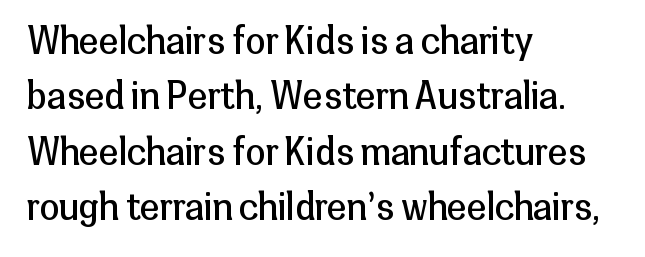
Q: Is the text bold? A: No.
Q: Is the text italic (slanted)? A: No, it is upright.
Q: Is the typeface a serif or a sans-serif typeface? A: Sans-serif.
Q: Is the text underlined? A: No.
Q: How is the paragraph aligned? A: Left-aligned.
Q: Is the spacing between letters normal or unusually wide? A: Normal.
Q: Is the spacing between lines tight, normal or loose? A: Normal.
Q: Width (condensed, normal, or wide)? A: Normal.
Q: Stroke contrast? A: Low.
Q: x-height? A: Medium.
Q: Monospaced? A: No.
